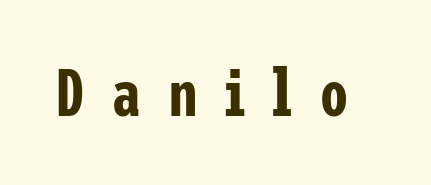
Q: Is the text italic (slanted)? A: No, it is upright.
Q: Is the typeface a serif or a sans-serif typeface? A: Sans-serif.
Q: Is the text underlined? A: No.
Q: Is the spacing between letters normal or unusually wide? A: Unusually wide.
Q: Width (condensed, normal, or wide)? A: Condensed.
Q: Stroke contrast? A: Low.
Q: x-height? A: Medium.
